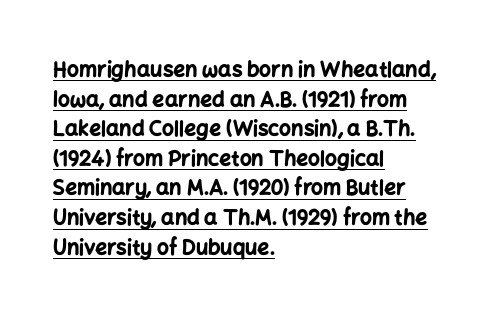
Normally led — the rows are evenly, conventionally spaced. The passage shown is emphatically bold. Vertical strokes here are truly vertical. The lines are quadded left. Like a heading marked for emphasis, these lines bear an underscore. The type is set solid horizontally, with unmodified tracking.
